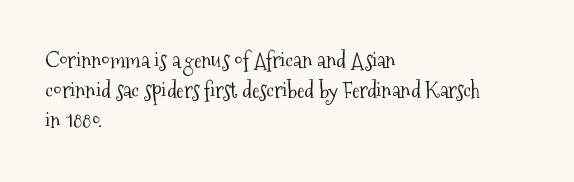
The letterforms sit shoulder to shoulder at normal distance. The space directly below the letters is spotless. Counters stay open thanks to moderate or lighter strokes. The vertical gap from one line to the next is medium. Ascenders rise straight up at ninety degrees. The ragged edge is on the right, which tells us the setting is flush left.
